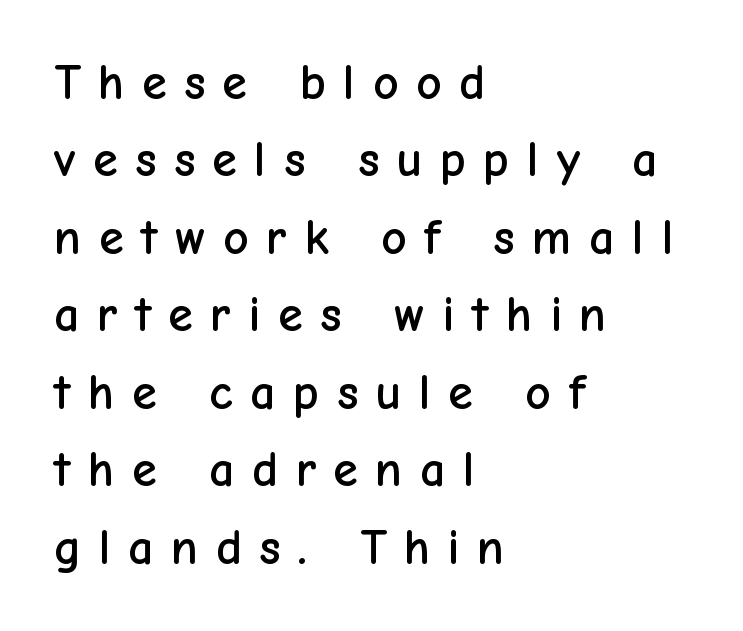
The image shows 50 px sans-serif type, upright; set left-aligned, normal line spacing (1.55x), unusually wide letter spacing (+0.35 em), not underlined; low stroke contrast and a medium x-height.
